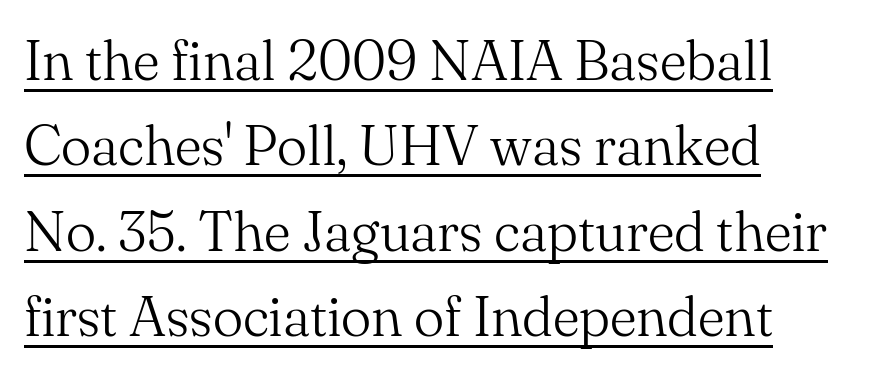
The image shows 57 px light serif type, upright; set left-aligned, normal line spacing (1.5x), normal letter spacing, underlined; medium stroke contrast and a small x-height.
